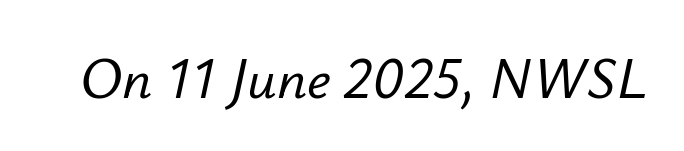
{"italic": "yes", "lean": "right", "slant_degrees": 12, "width": "normal", "stroke_contrast": "low", "x_height": "small", "monospaced": "no", "underline": "no", "letter_spacing": "normal", "letter_spacing_em": 0.0, "glyph_px": 58}
